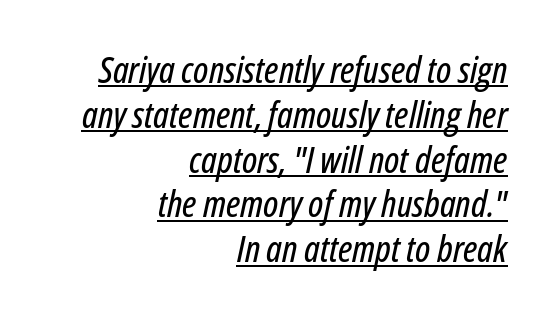
Q: Is the text italic (slanted)? A: Yes, it leans right by about 12 degrees.
Q: Is the text underlined? A: Yes.
Q: How is the paragraph aligned? A: Right-aligned.
Q: Is the spacing between letters normal or unusually wide? A: Normal.
Q: Width (condensed, normal, or wide)? A: Condensed.
Q: Stroke contrast? A: Low.
Q: x-height? A: Medium.
Q: Monospaced? A: No.
